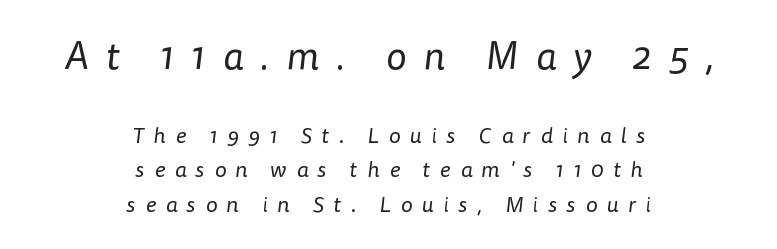
Interline gaps are of average width in this sample. The passage shown is typed in a proportional face where columns would drift. Is this a sans? Yes — the strokes have no serifs. The characters are drawn with everyday or finer stroke widths. Teacher's note: observe the equal gaps on both sides — that is centered alignment.
